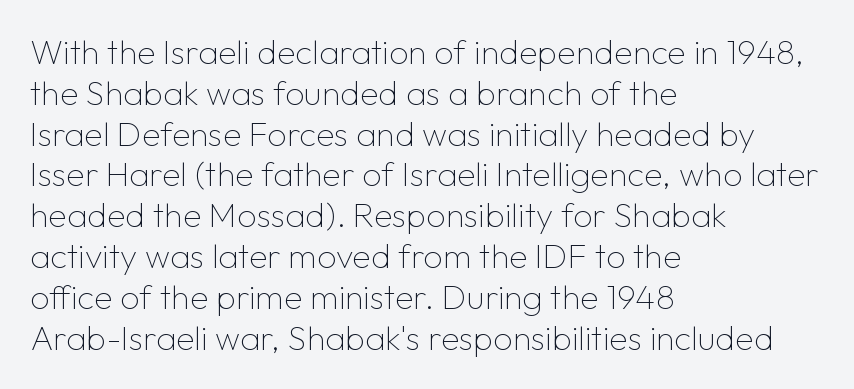
{"serif": "no", "italic": "no", "bold": "no", "weight": "thin", "width": "normal", "stroke_contrast": "low", "x_height": "medium", "monospaced": "no", "underline": "no", "align": "left", "line_spacing_ratio": 1.2, "letter_spacing": "normal", "letter_spacing_em": 0.0, "glyph_px": 34}
